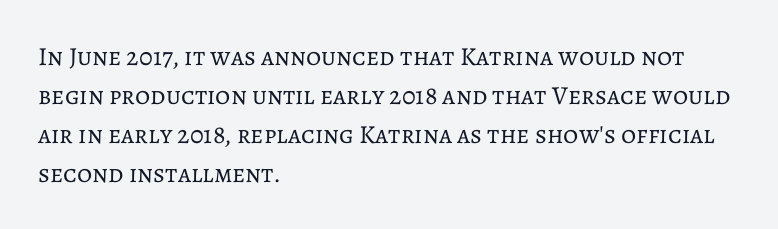
{"italic": "no", "bold": "no", "underline": "no", "align": "left", "line_spacing": "normal", "line_spacing_ratio": 1.5, "letter_spacing": "normal", "letter_spacing_em": 0.0, "glyph_px": 26}
